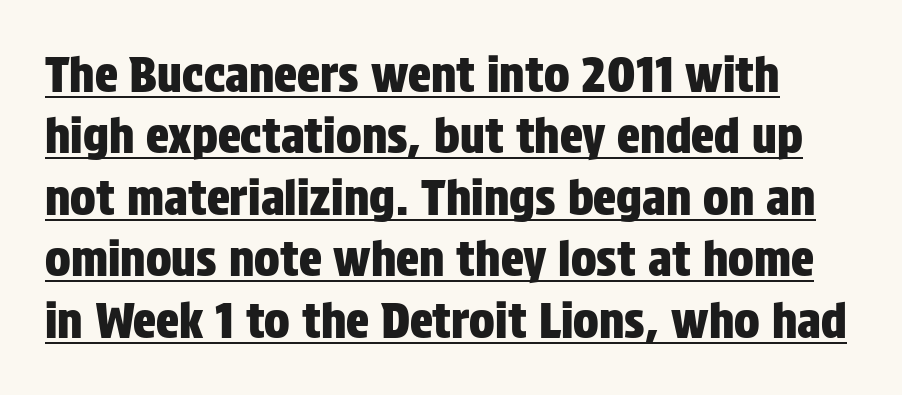
The image shows 48 px condensed sans-serif type, upright; set normal line spacing (1.28x), normal letter spacing, underlined; low stroke contrast and a large x-height.
